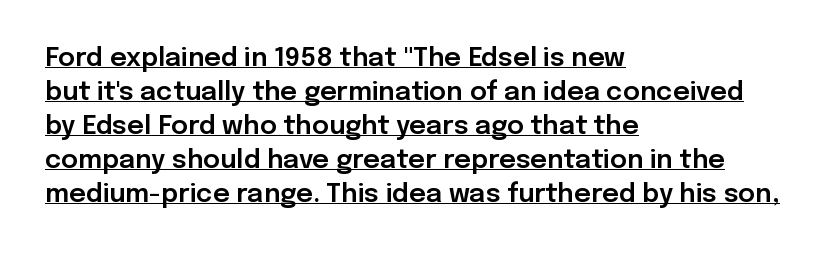
Q: Is the text italic (slanted)? A: No, it is upright.
Q: Is the text underlined? A: Yes.
Q: How is the paragraph aligned? A: Left-aligned.
Q: Is the spacing between letters normal or unusually wide? A: Normal.
Q: Is the spacing between lines tight, normal or loose? A: Normal.
